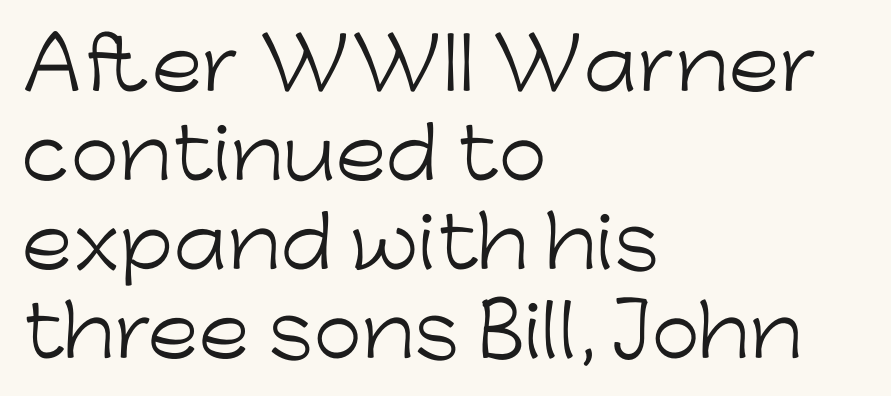
Each row of text sits above clean, open space. Is this a sans? Yes — the strokes have no serifs. Casual observation: everything's shoved over to the left. Looks like regular typesetting: each glyph gets only the width it needs. Notice how descenders clear the ascenders below comfortably — that's standard leading.
